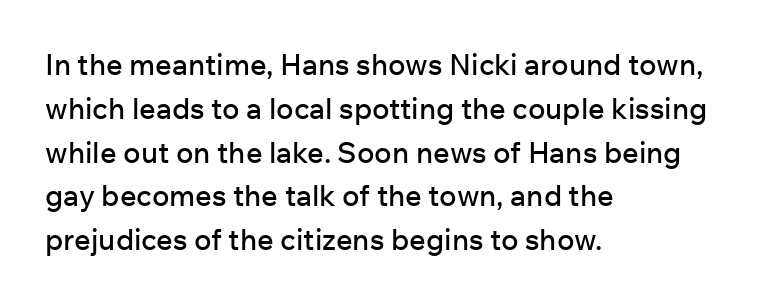
The rag falls on the right side of this text block. Is there any slant? The stems are plumb. These lines are rendered in a variable-pitch font. The block of text has a typical density, with ordinary space between rows.
